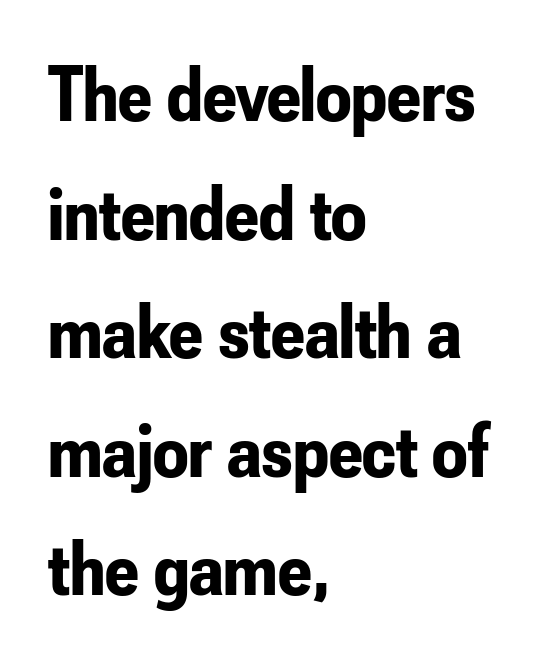
The image shows 78 px bold, condensed sans-serif type, upright; set left-aligned, normal line spacing (1.52x), normal letter spacing, not underlined; low stroke contrast and a small x-height.
